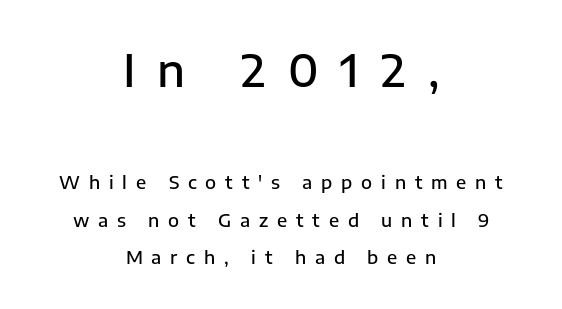
{"serif": "no", "italic": "no", "bold": "semi", "weight": "semibold", "width": "normal", "stroke_contrast": "low", "x_height": "medium", "monospaced": "no", "underline": "no", "align": "center", "line_spacing": "loose", "line_spacing_ratio": 2.09, "letter_spacing": "wide", "letter_spacing_em": 0.49, "larger_block": "first", "size_ratio": 2.5, "glyph_px": 45}
